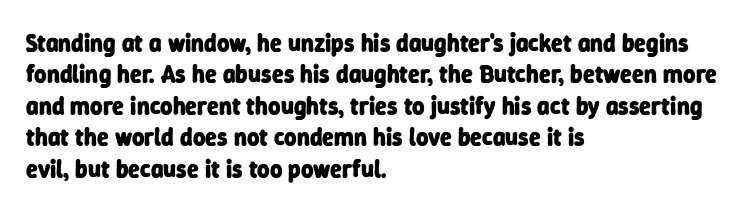
Caption: bold face, heavy strokes. The leading is moderate, giving the passage an even texture. Nobody drew a line under any word here. Visually the block forms a straight wall on the left and a jagged coastline on the right. There is no visible air inserted between adjacent glyphs.
